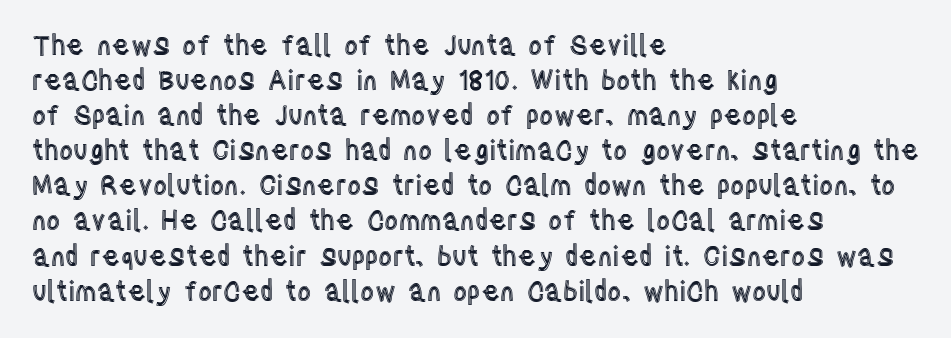
{"italic": "no", "underline": "no", "align": "left", "line_spacing": "normal", "line_spacing_ratio": 1.3, "letter_spacing": "normal", "letter_spacing_em": 0.0, "glyph_px": 27}
